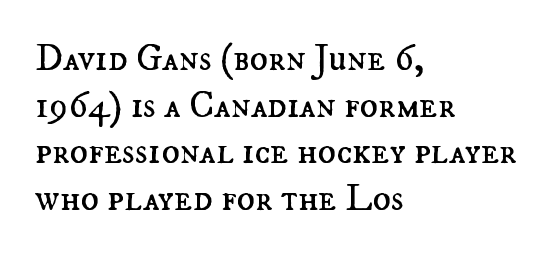
Q: Is the text bold? A: No.
Q: Is the text italic (slanted)? A: No, it is upright.
Q: Is the text underlined? A: No.
Q: How is the paragraph aligned? A: Left-aligned.
Q: Is the spacing between letters normal or unusually wide? A: Normal.
Q: Width (condensed, normal, or wide)? A: Normal.
Q: Stroke contrast? A: Medium.
Q: x-height? A: Small.
Q: Monospaced? A: No.
